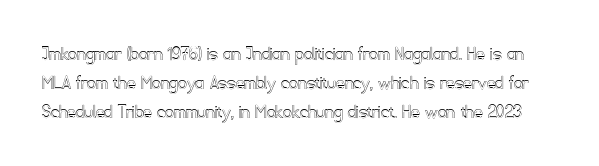
Q: Is the text italic (slanted)? A: No, it is upright.
Q: Is the text underlined? A: No.
Q: Is the spacing between letters normal or unusually wide? A: Normal.
Q: Is the spacing between lines tight, normal or loose? A: Normal.
